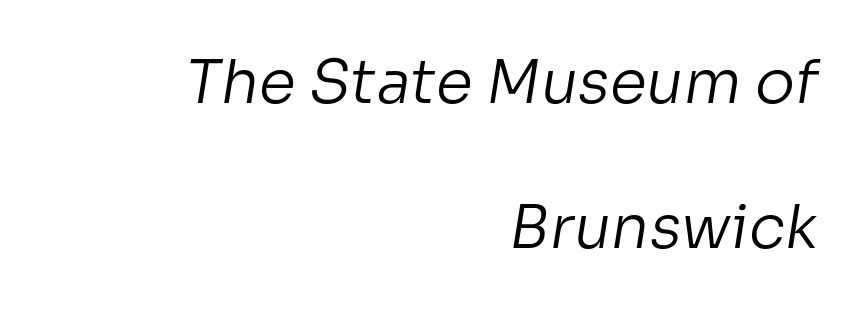
{"serif": "no", "bold": "no", "weight": "regular", "width": "normal", "stroke_contrast": "low", "x_height": "medium", "monospaced": "no", "underline": "no", "align": "right", "line_spacing": "loose", "line_spacing_ratio": 2.42, "letter_spacing": "normal", "letter_spacing_em": 0.0, "glyph_px": 60}
